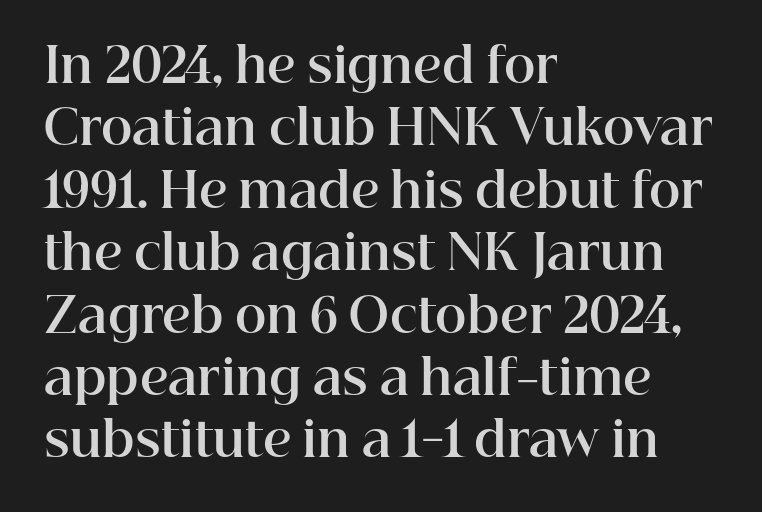
Each letter's strokes conclude with small projecting serifs. Ordinary non-slanted type is in use. What's the leading like? Ordinary, nothing unusual. Short and long lines alike share a common starting point at left. This rendering leaves character spacing at its baseline value. The letters advance in unequal steps, a hallmark of proportional type.
